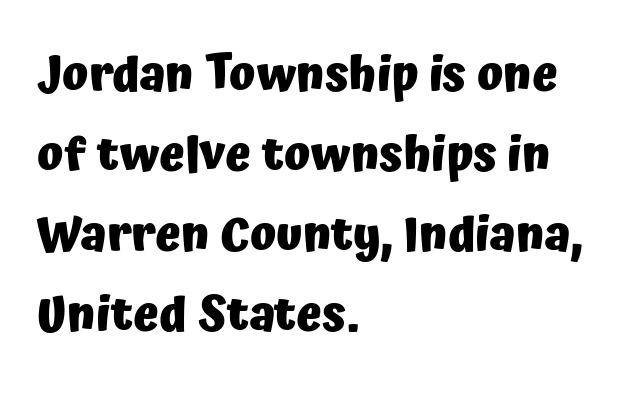
The image shows 48 px heavy sans-serif type, upright; set left-aligned, normal line spacing (1.67x), normal letter spacing, not underlined; low stroke contrast and a medium x-height.
